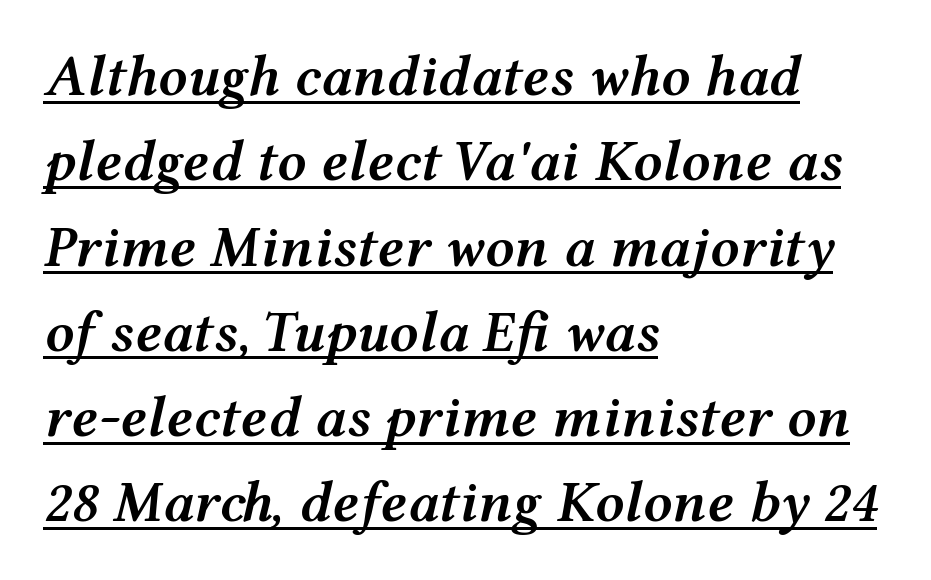
{"italic": "yes", "lean": "right", "slant_degrees": 12, "bold": "semi", "weight": "semibold", "width": "wide", "stroke_contrast": "medium", "x_height": "medium", "monospaced": "no", "underline": "yes", "align": "left", "line_spacing": "normal", "line_spacing_ratio": 1.47, "letter_spacing": "normal", "letter_spacing_em": 0.0, "glyph_px": 58}
